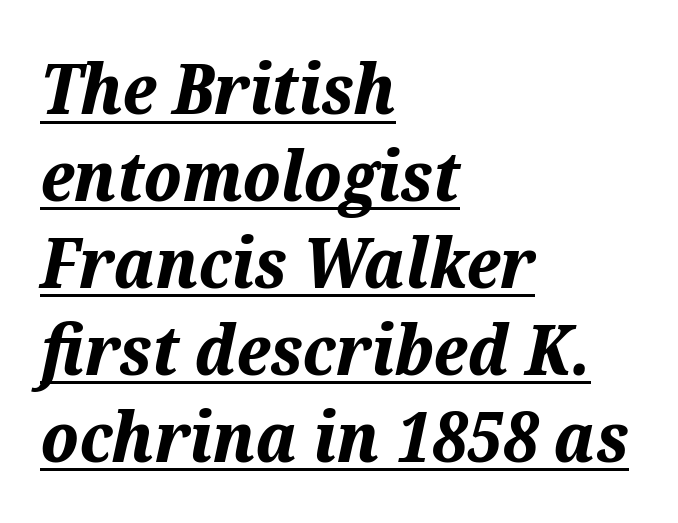
Q: Is the text bold? A: Yes.
Q: Is the text italic (slanted)? A: Yes, it leans right by about 12 degrees.
Q: Is the text underlined? A: Yes.
Q: How is the paragraph aligned? A: Left-aligned.
Q: Is the spacing between letters normal or unusually wide? A: Normal.
Q: Is the spacing between lines tight, normal or loose? A: Normal.
Q: Width (condensed, normal, or wide)? A: Normal.
Q: Stroke contrast? A: Medium.
Q: x-height? A: Medium.
Q: Monospaced? A: No.
